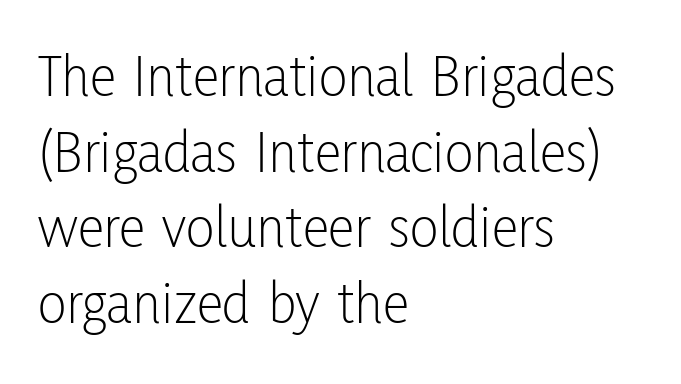
Q: Is the text bold? A: No.
Q: Is the text italic (slanted)? A: No, it is upright.
Q: Is the typeface a serif or a sans-serif typeface? A: Sans-serif.
Q: Is the text underlined? A: No.
Q: How is the paragraph aligned? A: Left-aligned.
Q: Is the spacing between letters normal or unusually wide? A: Normal.
Q: Is the spacing between lines tight, normal or loose? A: Normal.
Q: Width (condensed, normal, or wide)? A: Condensed.
Q: Stroke contrast? A: Low.
Q: x-height? A: Medium.
Q: Monospaced? A: No.
